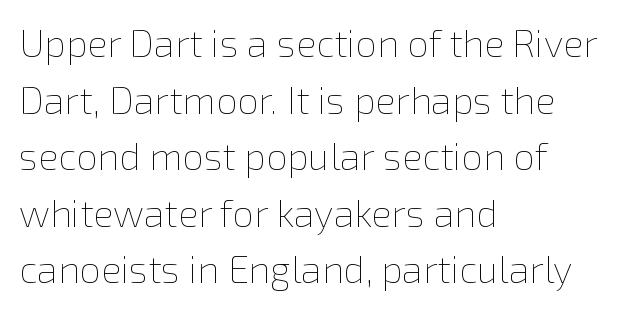
The image shows 38 px thin type, upright; set left-aligned, normal line spacing (1.49x), normal letter spacing, not underlined; a medium x-height.
